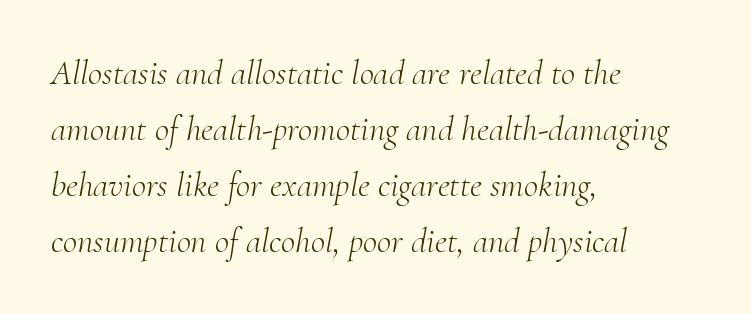
The image shows 35 px light serif type, italic (leaning right); set left-aligned, normal line spacing (1.6x), normal letter spacing, not underlined; medium stroke contrast and a small x-height.
